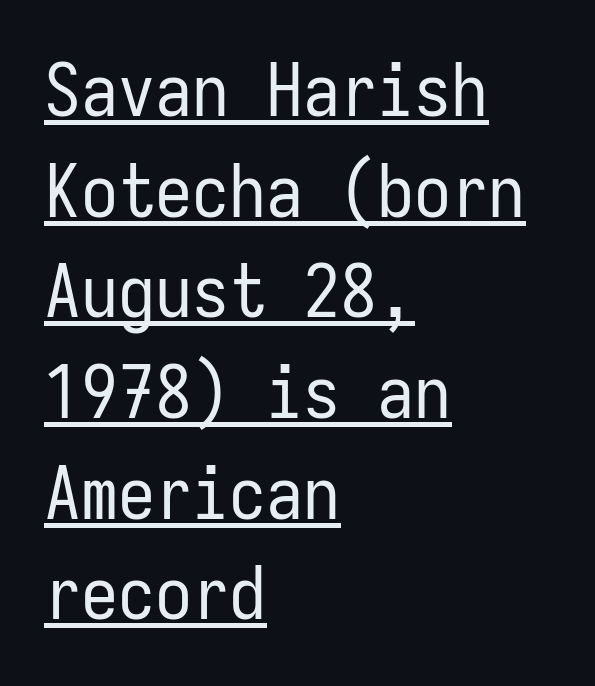
{"serif": "no", "italic": "no", "bold": "no", "weight": "regular", "width": "condensed", "stroke_contrast": "low", "x_height": "medium", "monospaced": "yes", "underline": "yes", "align": "left", "line_spacing": "normal", "line_spacing_ratio": 1.36, "letter_spacing": "normal", "letter_spacing_em": 0.0, "glyph_px": 74}
